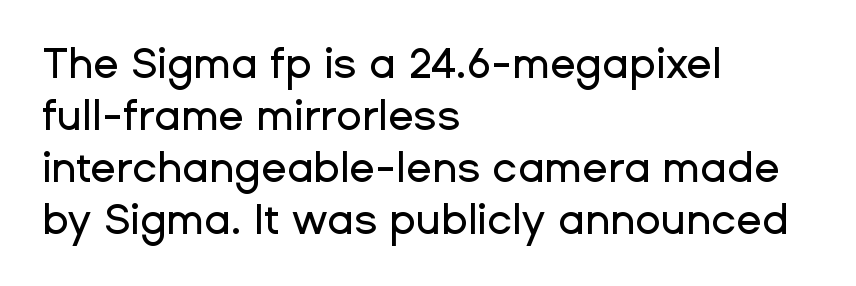
{"serif": "no", "italic": "no", "width": "normal", "stroke_contrast": "low", "x_height": "medium", "monospaced": "no", "underline": "no", "align": "left", "line_spacing_ratio": 1.24, "letter_spacing": "normal", "letter_spacing_em": 0.0, "glyph_px": 42}
